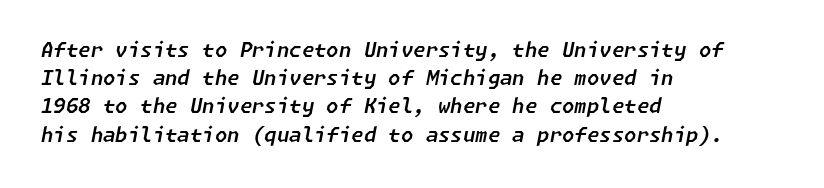
{"italic": "yes", "lean": "right", "slant_degrees": 11, "underline": "no", "align": "left", "line_spacing": "normal", "line_spacing_ratio": 1.41, "letter_spacing": "normal", "letter_spacing_em": 0.0, "glyph_px": 20}
